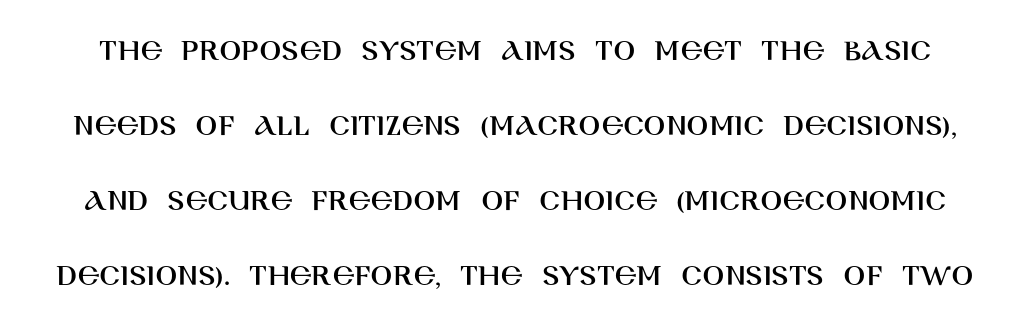
Q: Is the text italic (slanted)? A: No, it is upright.
Q: Is the typeface a serif or a sans-serif typeface? A: Sans-serif.
Q: Is the text underlined? A: No.
Q: Is the spacing between letters normal or unusually wide? A: Normal.
Q: Is the spacing between lines tight, normal or loose? A: Loose.
Q: Width (condensed, normal, or wide)? A: Normal.
Q: Stroke contrast? A: High.
Q: x-height? A: Large.
Q: Monospaced? A: No.
